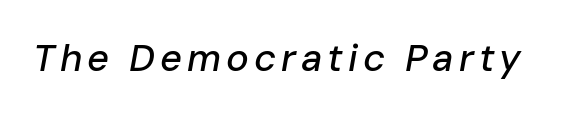
Q: Is the text italic (slanted)? A: Yes, it leans right by about 10 degrees.
Q: Is the text underlined? A: No.
Q: Width (condensed, normal, or wide)? A: Normal.
Q: Stroke contrast? A: Low.
Q: x-height? A: Medium.
Q: Monospaced? A: No.
